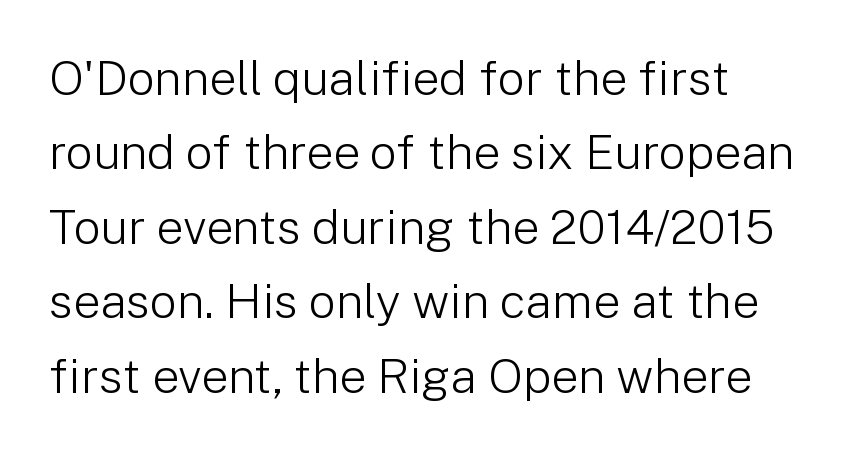
The image shows 48 px light sans-serif type, upright; set normal line spacing (1.55x), normal letter spacing, not underlined; low stroke contrast and a medium x-height.
